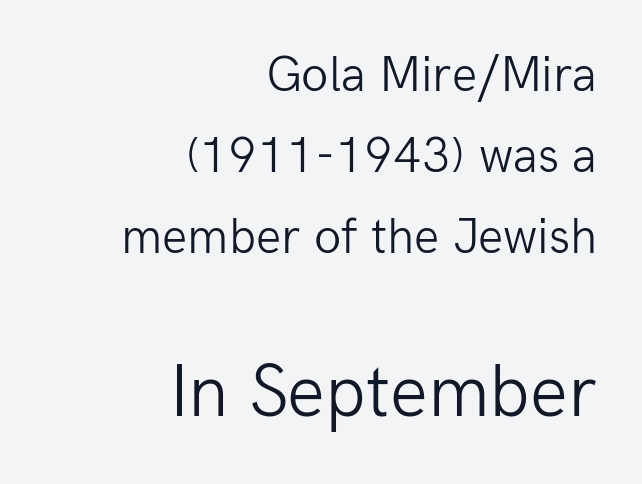
Heaviness? Minimal to ordinary, like unemphasized prose. Do the letters lean? They stand straight. The letters carry no serifs — their stems end cleanly without finishing strokes. Beneath every word, the page is bare. Alignment: flush right. How are the letters spaced? Ordinarily, with no added tracking.
